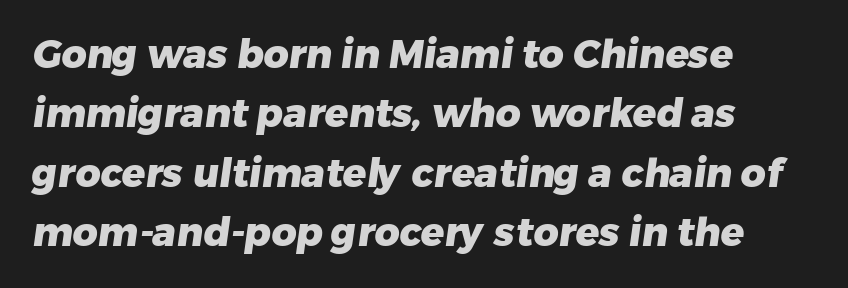
{"serif": "no", "bold": "yes", "weight": "heavy", "width": "normal", "stroke_contrast": "low", "x_height": "medium", "monospaced": "no", "underline": "no", "align": "left", "line_spacing": "normal", "line_spacing_ratio": 1.52, "letter_spacing": "normal", "letter_spacing_em": 0.0, "glyph_px": 39}
